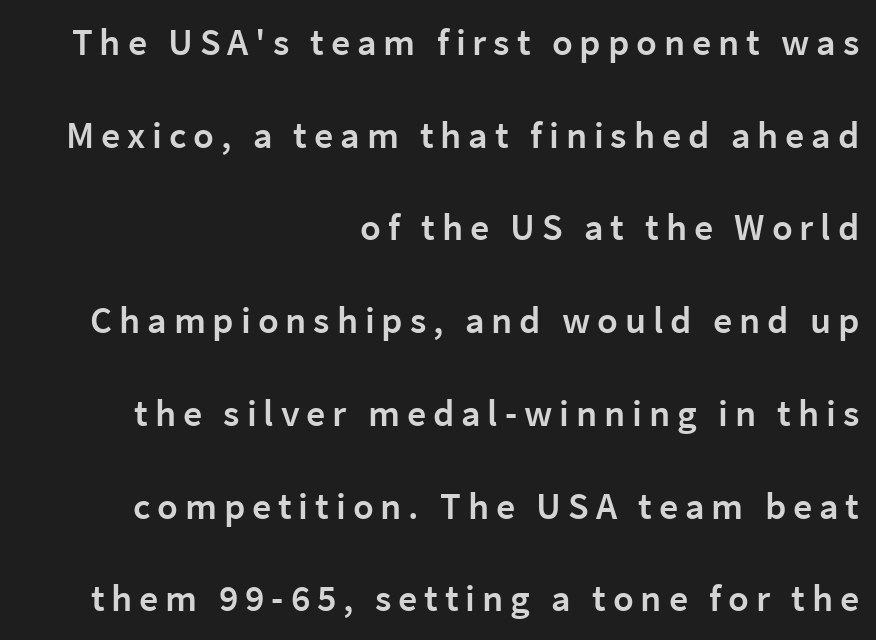
The image shows 38 px semibold sans-serif type, upright; set right-aligned, loose line spacing (2.44x), not underlined; low stroke contrast and a medium x-height.
